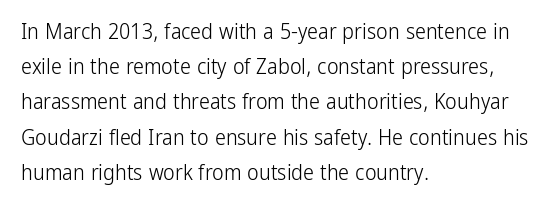
A quiet, ordinary-to-light weight characterises the typeface. Default kerning and tracking; the words read as compact shapes. These lines stack with their left ends in a neat column. The leading is moderate, giving the passage an even texture.
